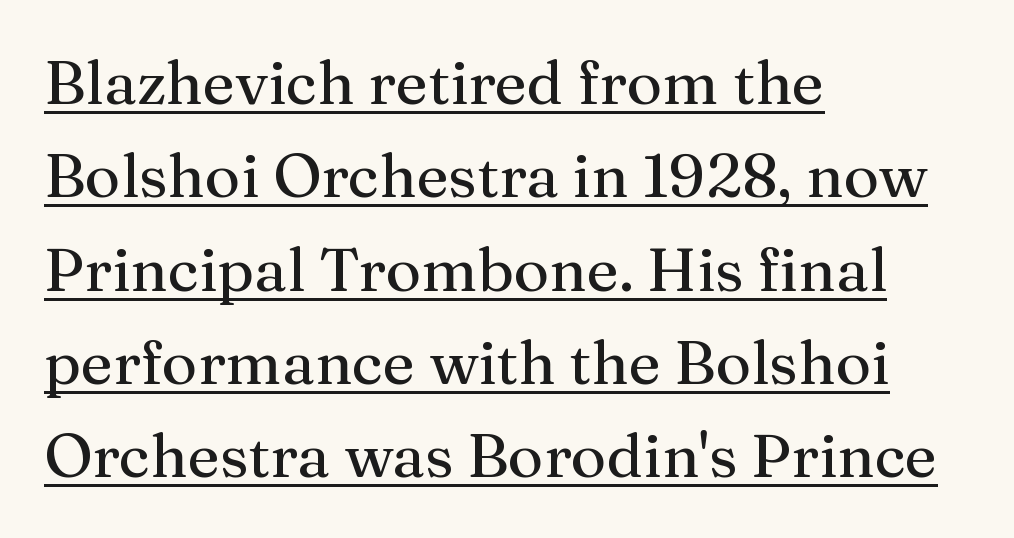
Q: Is the text italic (slanted)? A: No, it is upright.
Q: Is the typeface a serif or a sans-serif typeface? A: Serif.
Q: Is the text underlined? A: Yes.
Q: How is the paragraph aligned? A: Left-aligned.
Q: Is the spacing between letters normal or unusually wide? A: Normal.
Q: Is the spacing between lines tight, normal or loose? A: Normal.
Q: Width (condensed, normal, or wide)? A: Normal.
Q: Stroke contrast? A: Medium.
Q: x-height? A: Medium.
Q: Monospaced? A: No.
